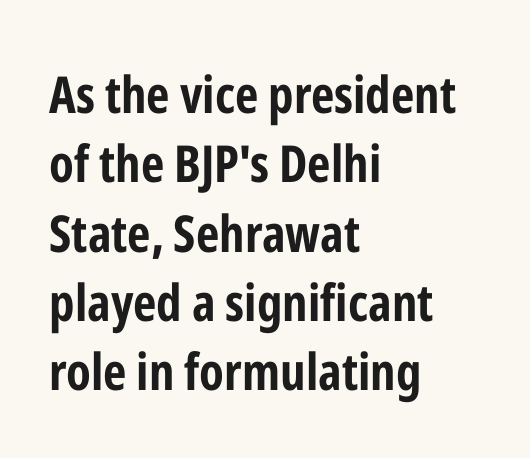
{"serif": "no", "italic": "no", "bold": "yes", "weight": "bold", "width": "condensed", "stroke_contrast": "low", "x_height": "medium", "monospaced": "no", "underline": "no", "align": "left", "line_spacing": "normal", "line_spacing_ratio": 1.36, "letter_spacing": "normal", "letter_spacing_em": 0.0, "glyph_px": 51}
